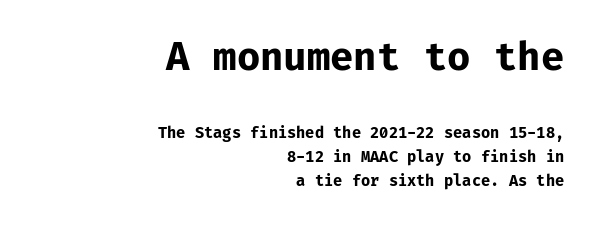
Is this a sans? Yes — the strokes have no serifs. The rag falls on the left side of this text block. Leading matches the norm, producing a regular column. The letters are bold, with thick, heavy strokes. Large over small — that's the arrangement of the two blocks here. These lines were composed using upright roman letters.
